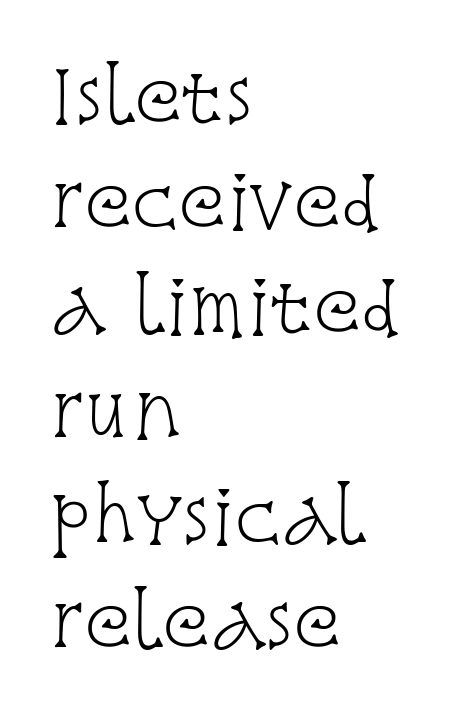
Think of a printed novel: that variable character pitch is what you see here. A normal amount of white space separates one row of letters from the next. Only glyphs here, with clear space below each row. Counters stay open thanks to moderate or lighter strokes.
